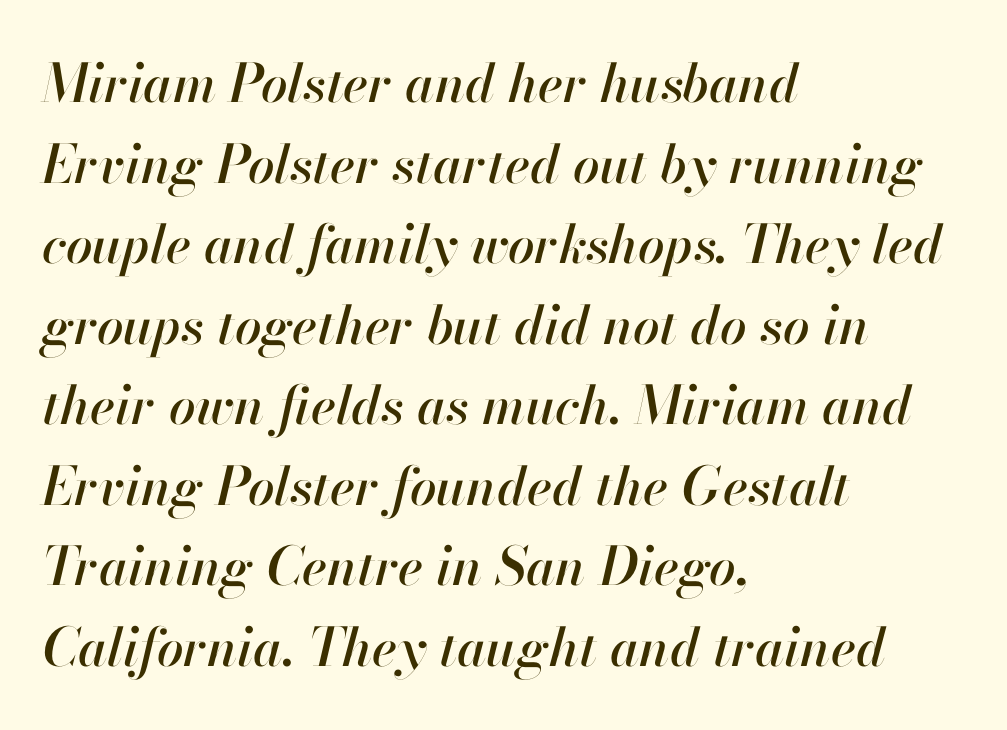
The image shows 53 px text type, italic (leaning right); set left-aligned, normal line spacing (1.52x), normal letter spacing, not underlined; high stroke contrast and a small x-height.
